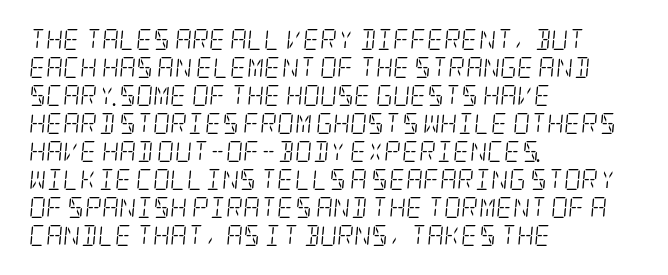
Q: Is the text bold? A: No.
Q: Is the text italic (slanted)? A: Yes, it leans right by about 5 degrees.
Q: Is the text underlined? A: No.
Q: How is the paragraph aligned? A: Left-aligned.
Q: Is the spacing between letters normal or unusually wide? A: Normal.
Q: Is the spacing between lines tight, normal or loose? A: Normal.
